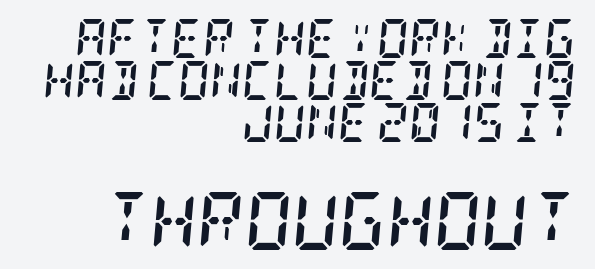
The image shows 58 px semibold, condensed serif type, italic (leaning right); set right-aligned, tight line spacing (1.08x), normal letter spacing, not underlined; the second (bottom) block is 1.49x larger; low stroke contrast and a large x-height.
